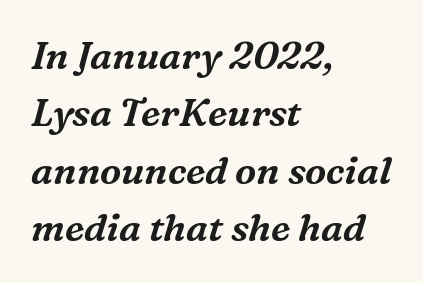
All the whitespace from short lines collects on the right. Does extra space separate the letters? No, they use regular spacing. Unmarked baselines from the first word to the last. Emphasis-style slanted type is in use.
